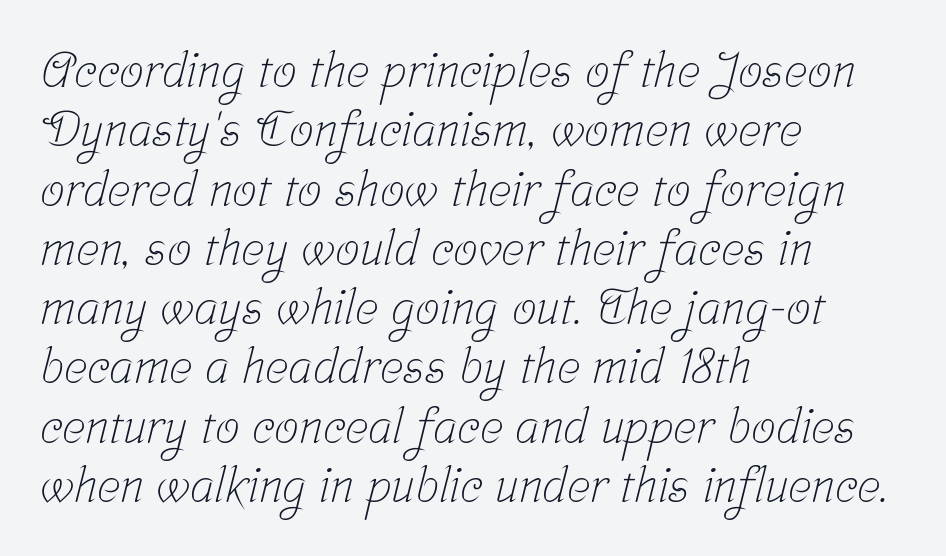
{"serif": "yes", "bold": "no", "weight": "light", "width": "condensed", "stroke_contrast": "low", "x_height": "medium", "monospaced": "no", "underline": "no", "align": "left", "line_spacing_ratio": 1.21, "letter_spacing": "normal", "letter_spacing_em": 0.0, "glyph_px": 49}
